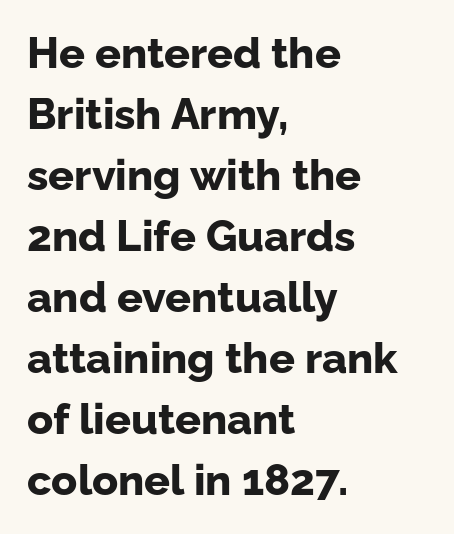
The image shows 43 px bold sans-serif type, upright; set left-aligned, normal line spacing (1.42x), normal letter spacing, not underlined; low stroke contrast and a medium x-height.
